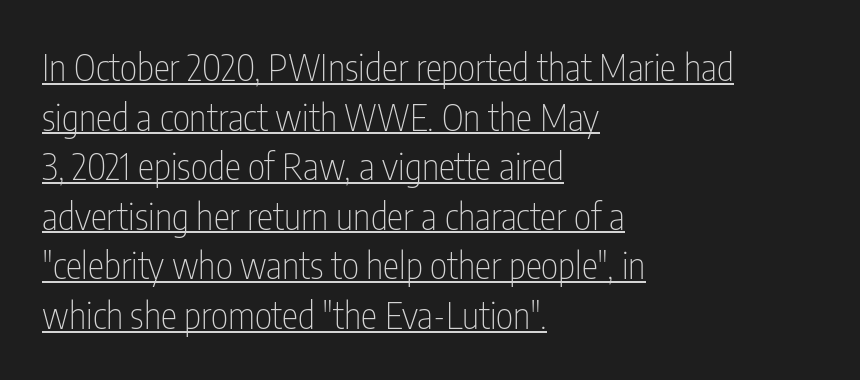
Q: Is the text bold? A: No.
Q: Is the text italic (slanted)? A: No, it is upright.
Q: Is the typeface a serif or a sans-serif typeface? A: Sans-serif.
Q: Is the text underlined? A: Yes.
Q: How is the paragraph aligned? A: Left-aligned.
Q: Is the spacing between letters normal or unusually wide? A: Normal.
Q: Is the spacing between lines tight, normal or loose? A: Normal.
Q: Width (condensed, normal, or wide)? A: Condensed.
Q: Stroke contrast? A: Low.
Q: x-height? A: Medium.
Q: Monospaced? A: No.
